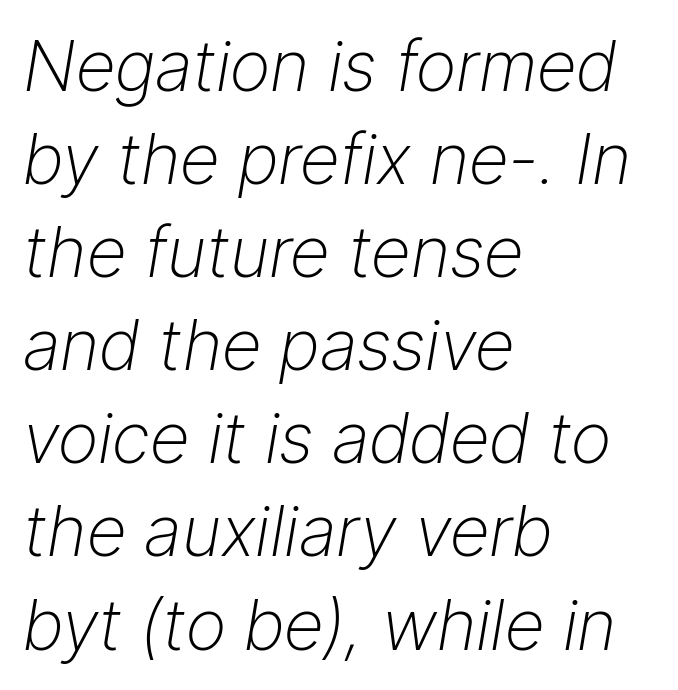
The image shows 70 px light type, italic (leaning right); set left-aligned, normal line spacing (1.33x), normal letter spacing, not underlined; low stroke contrast and a medium x-height.
